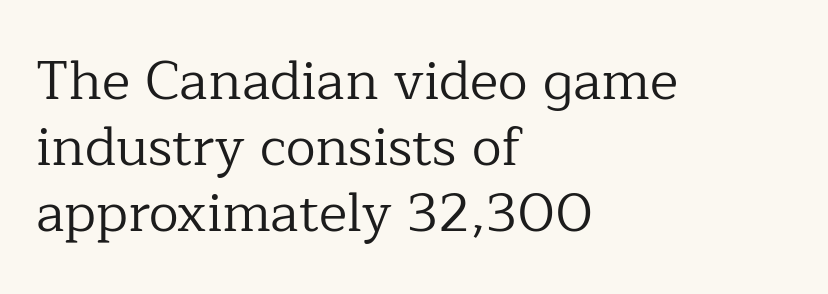
Q: Is the text bold? A: No.
Q: Is the text italic (slanted)? A: No, it is upright.
Q: Is the typeface a serif or a sans-serif typeface? A: Serif.
Q: Is the text underlined? A: No.
Q: How is the paragraph aligned? A: Left-aligned.
Q: Is the spacing between letters normal or unusually wide? A: Normal.
Q: Width (condensed, normal, or wide)? A: Normal.
Q: Stroke contrast? A: Low.
Q: x-height? A: Medium.
Q: Monospaced? A: No.
